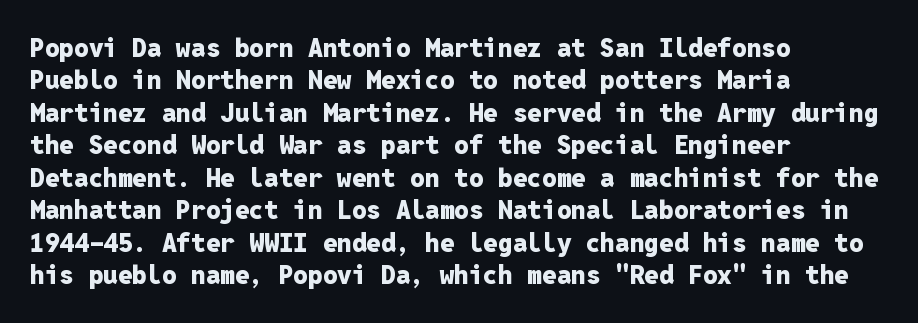
The image shows 26 px bold type, upright; set left-aligned, normal line spacing (1.25x), normal letter spacing, not underlined.
